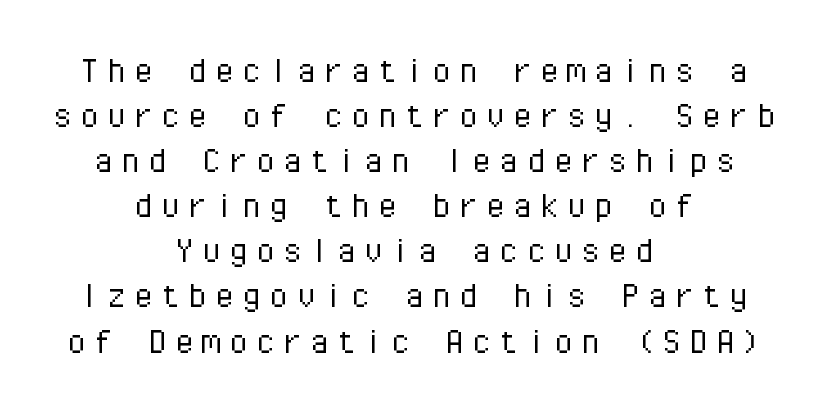
Q: Is the text bold? A: No.
Q: Is the text italic (slanted)? A: No, it is upright.
Q: Is the typeface a serif or a sans-serif typeface? A: Sans-serif.
Q: Is the text underlined? A: No.
Q: How is the paragraph aligned? A: Centered.
Q: Is the spacing between lines tight, normal or loose? A: Tight.
Q: Width (condensed, normal, or wide)? A: Normal.
Q: Stroke contrast? A: Low.
Q: x-height? A: Medium.
Q: Monospaced? A: Yes.
